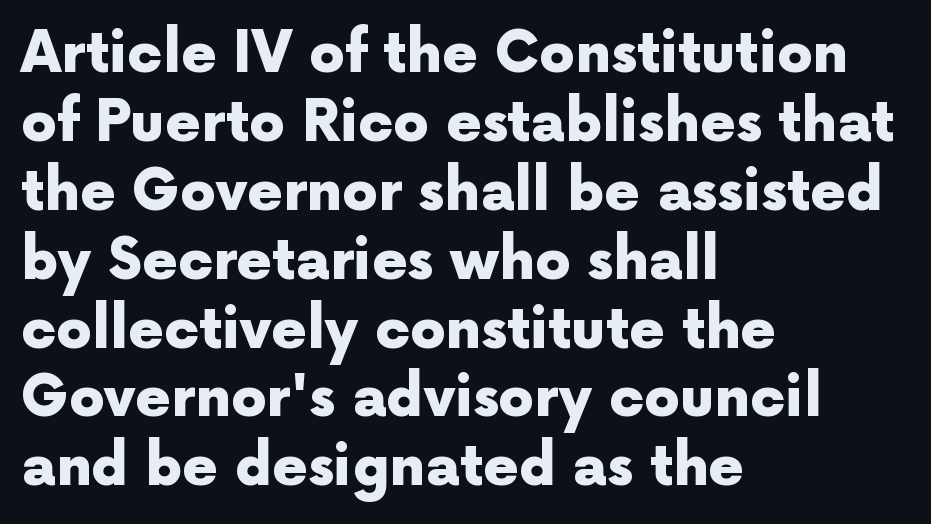
The image shows 56 px heavy sans-serif type, upright; set left-aligned, line spacing 1.23x, normal letter spacing, not underlined; a medium x-height.
